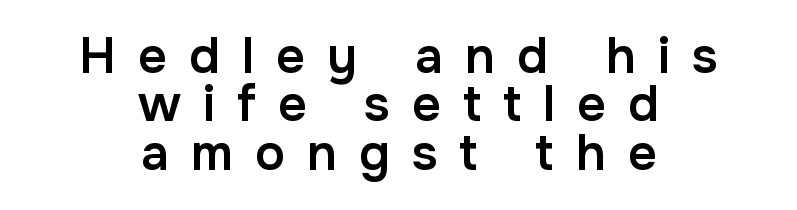
The image shows 50 px semibold sans-serif type, upright; set centered, tight line spacing (0.97x), unusually wide letter spacing (+0.44 em), not underlined; low stroke contrast and a medium x-height.
